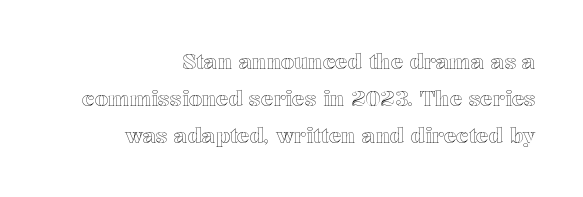
Nobody drew a line under any word here. Ordinary non-slanted type is in use. The passage shown has conventional tracking throughout. The compositor pushed each line to the right boundary.
